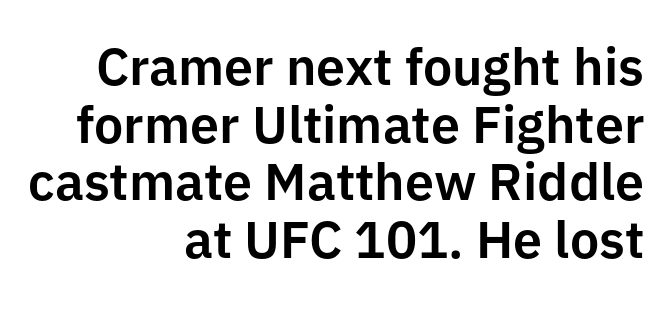
Q: Is the text italic (slanted)? A: No, it is upright.
Q: Is the typeface a serif or a sans-serif typeface? A: Sans-serif.
Q: Is the text underlined? A: No.
Q: How is the paragraph aligned? A: Right-aligned.
Q: Is the spacing between letters normal or unusually wide? A: Normal.
Q: Is the spacing between lines tight, normal or loose? A: Tight.
Q: Width (condensed, normal, or wide)? A: Normal.
Q: Stroke contrast? A: Low.
Q: x-height? A: Medium.
Q: Monospaced? A: No.
